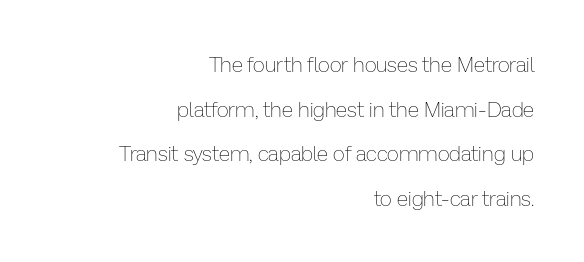
Q: Is the text bold? A: No.
Q: Is the text italic (slanted)? A: No, it is upright.
Q: Is the text underlined? A: No.
Q: How is the paragraph aligned? A: Right-aligned.
Q: Is the spacing between letters normal or unusually wide? A: Normal.
Q: Is the spacing between lines tight, normal or loose? A: Loose.
